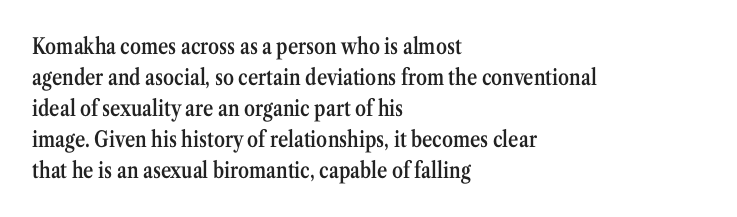
Q: Is the text bold? A: Semi-bold.
Q: Is the text italic (slanted)? A: No, it is upright.
Q: Is the text underlined? A: No.
Q: How is the paragraph aligned? A: Left-aligned.
Q: Is the spacing between letters normal or unusually wide? A: Normal.
Q: Is the spacing between lines tight, normal or loose? A: Normal.
